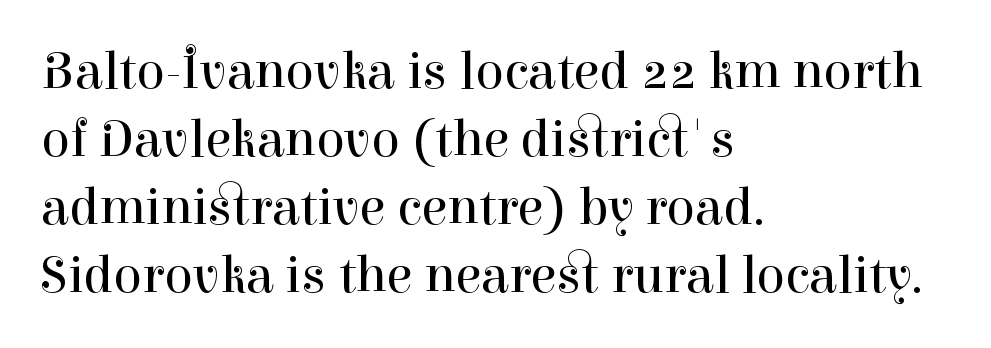
Regarding leading, the lines here are spaced in the standard way. Is this a fixed-width face? No — the glyphs have proportional, varying widths. Descenders hang freely into open space. The ragged edge is on the right, which tells us the setting is flush left.
